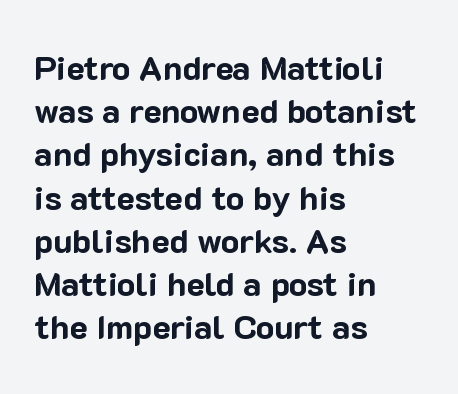
Inter-character spacing is left at the font's built-in metrics. Designer's note — italics off, roman on. Nope, no serifs anywhere on these letters. Glance below the letters and you will spot only blank space. Is there much room between lines? A standard amount, neither cramped nor airy. Proportional: the letters do not fall into vertical columns.
